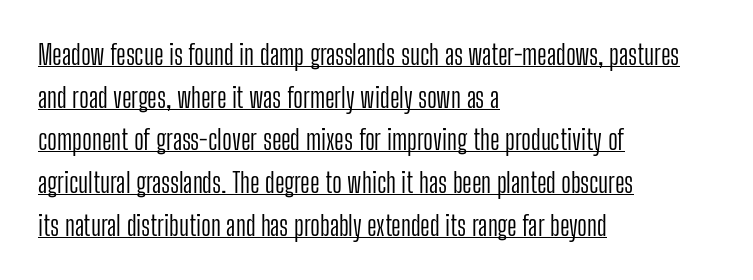
{"italic": "no", "bold": "no", "underline": "yes", "align": "left", "line_spacing": "normal", "line_spacing_ratio": 1.58, "letter_spacing": "normal", "letter_spacing_em": 0.0, "glyph_px": 27}
